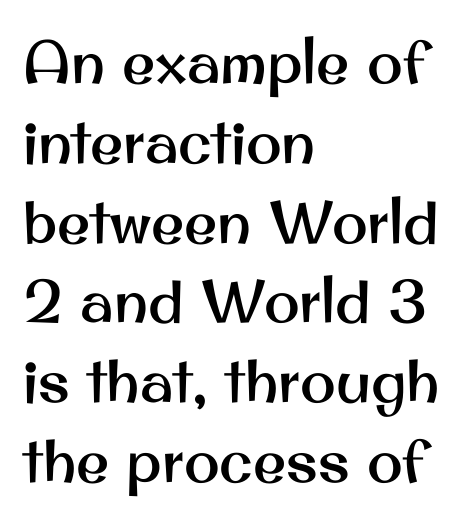
{"serif": "no", "italic": "no", "width": "normal", "stroke_contrast": "medium", "x_height": "small", "monospaced": "no", "underline": "no", "align": "left", "line_spacing": "normal", "line_spacing_ratio": 1.33, "letter_spacing": "normal", "letter_spacing_em": 0.0, "glyph_px": 60}
